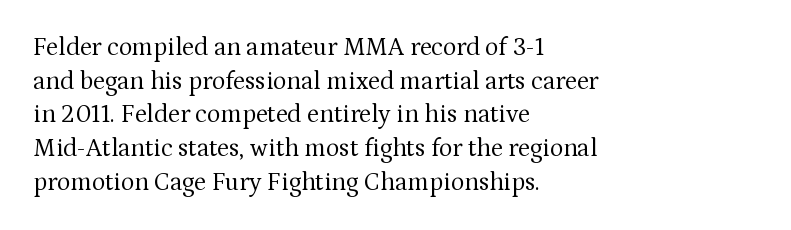
Honestly, there is no underline to notice here at all. When letters stand straight like this, we call the style roman or upright. The passage shown stacks its lines at a standard gap. Horizontal alignment here is leftward, the default for most running prose. Ink coverage per letter is moderate at most.
